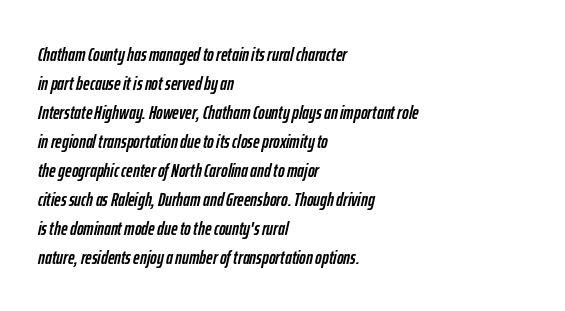
{"italic": "yes", "lean": "right", "slant_degrees": 12, "underline": "no", "align": "left", "line_spacing": "normal", "line_spacing_ratio": 1.45, "letter_spacing": "normal", "letter_spacing_em": 0.0, "glyph_px": 20}
